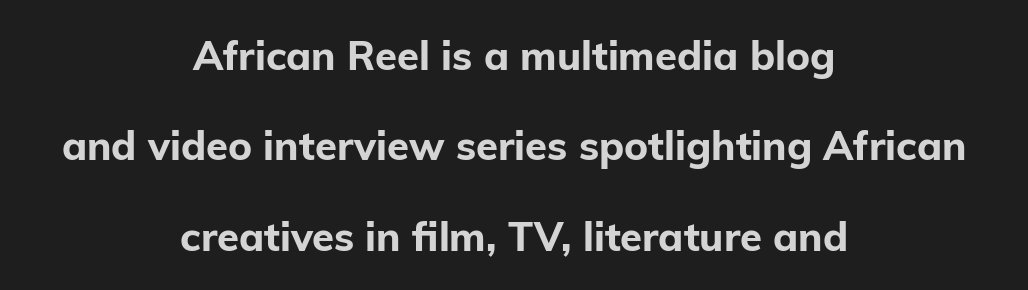
The image shows 40 px bold sans-serif type, upright; set centered, loose line spacing (2.26x), normal letter spacing, not underlined; low stroke contrast and a medium x-height.
